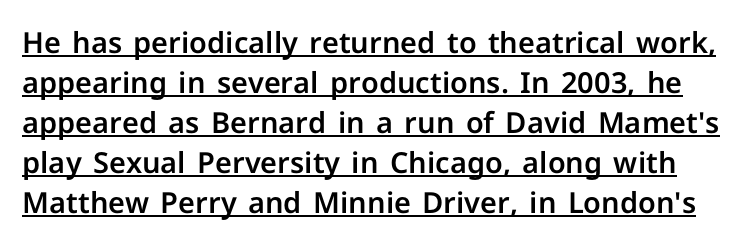
Q: Is the text italic (slanted)? A: No, it is upright.
Q: Is the typeface a serif or a sans-serif typeface? A: Sans-serif.
Q: Is the text underlined? A: Yes.
Q: Is the spacing between letters normal or unusually wide? A: Normal.
Q: Is the spacing between lines tight, normal or loose? A: Normal.
Q: Width (condensed, normal, or wide)? A: Normal.
Q: Stroke contrast? A: Low.
Q: x-height? A: Medium.
Q: Monospaced? A: No.
